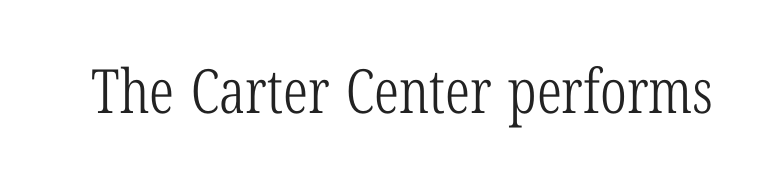
Glance below the letters and you will spot only blank space. Standard letterfit; no display-style spreading of the glyphs. The rendering uses natural spacing where letterforms have individual widths. Vertical stems look standard width or narrower in stroke.
